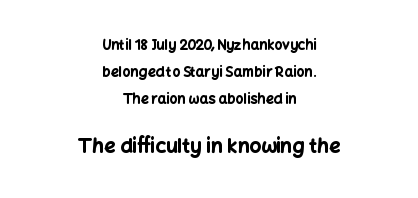
Italic: no, the glyphs are upright roman. Descender tails drop into unmarked territory. Does the leading feel generous? Absolutely, it's lavish. In terms of weight, the rendering is a true, heavy bold. Top chunk: small. Bottom chunk: large.
